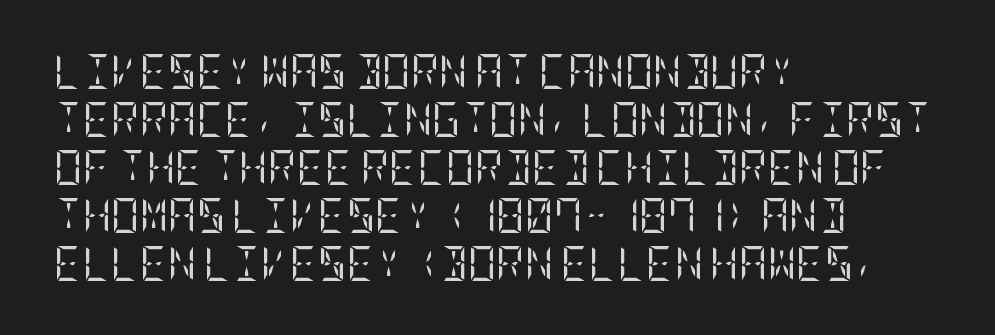
Q: Is the text bold? A: No.
Q: Is the text italic (slanted)? A: No, it is upright.
Q: Is the typeface a serif or a sans-serif typeface? A: Serif.
Q: Is the text underlined? A: No.
Q: How is the paragraph aligned? A: Left-aligned.
Q: Is the spacing between letters normal or unusually wide? A: Normal.
Q: Is the spacing between lines tight, normal or loose? A: Normal.
Q: Width (condensed, normal, or wide)? A: Condensed.
Q: Stroke contrast? A: Low.
Q: x-height? A: Large.
